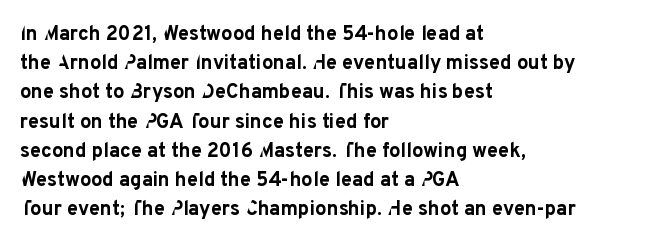
Q: Is the text bold? A: Yes.
Q: Is the text italic (slanted)? A: No, it is upright.
Q: Is the text underlined? A: No.
Q: How is the paragraph aligned? A: Left-aligned.
Q: Is the spacing between letters normal or unusually wide? A: Normal.
Q: Is the spacing between lines tight, normal or loose? A: Normal.
